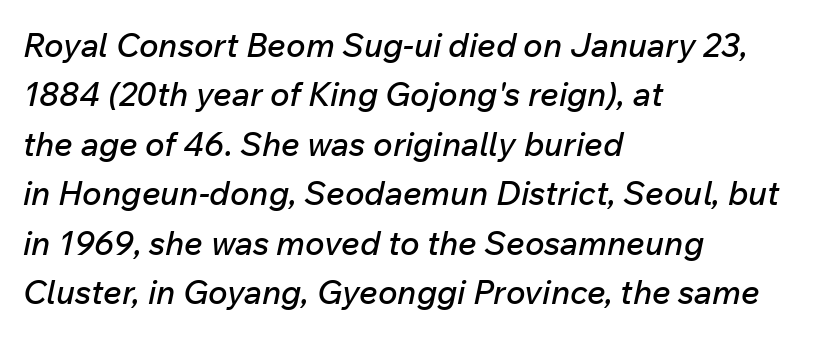
A typesetter would call this leading conventional body-copy spacing. These lines are rendered in a variable-pitch font. These lines keep a tight, regular rhythm from letter to letter. If you drew a line through each stem, it would be angled.
